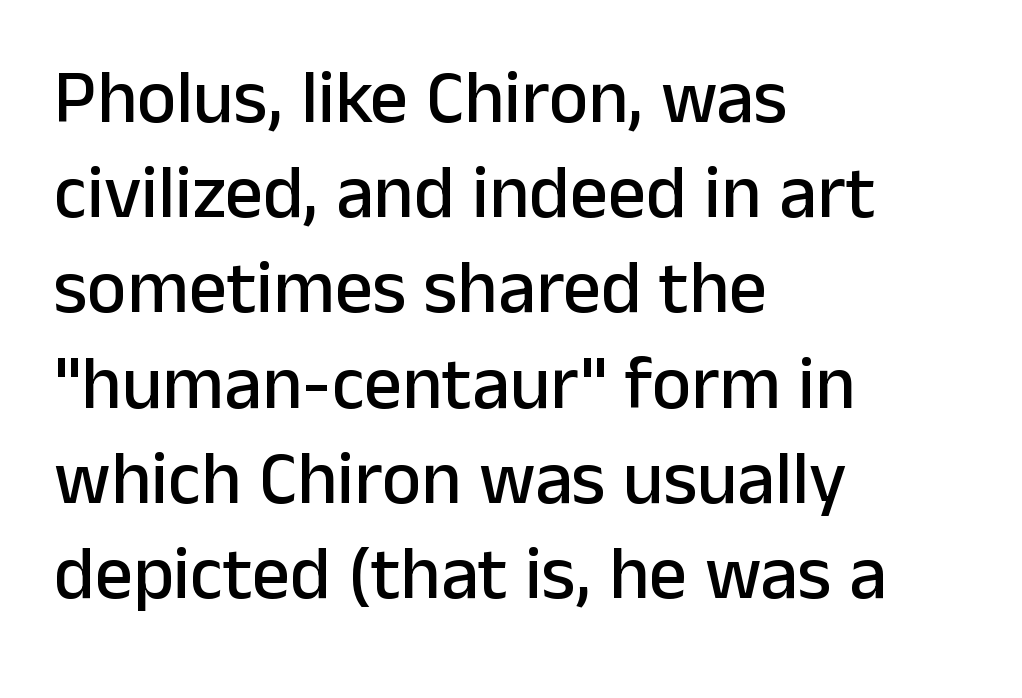
{"serif": "no", "italic": "no", "width": "normal", "stroke_contrast": "low", "x_height": "medium", "monospaced": "no", "underline": "no", "align": "left", "line_spacing": "normal", "line_spacing_ratio": 1.27, "letter_spacing": "normal", "letter_spacing_em": 0.0, "glyph_px": 75}
